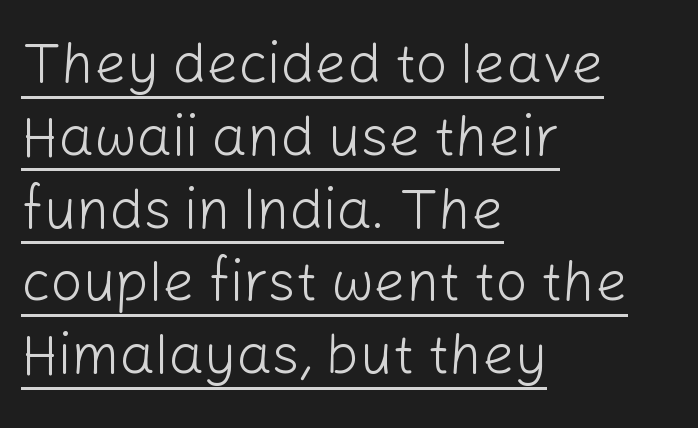
Q: Is the text bold? A: No.
Q: Is the text italic (slanted)? A: No, it is upright.
Q: Is the typeface a serif or a sans-serif typeface? A: Sans-serif.
Q: Is the text underlined? A: Yes.
Q: How is the paragraph aligned? A: Left-aligned.
Q: Is the spacing between letters normal or unusually wide? A: Normal.
Q: Is the spacing between lines tight, normal or loose? A: Normal.
Q: Width (condensed, normal, or wide)? A: Normal.
Q: Stroke contrast? A: Low.
Q: x-height? A: Medium.
Q: Monospaced? A: No.
